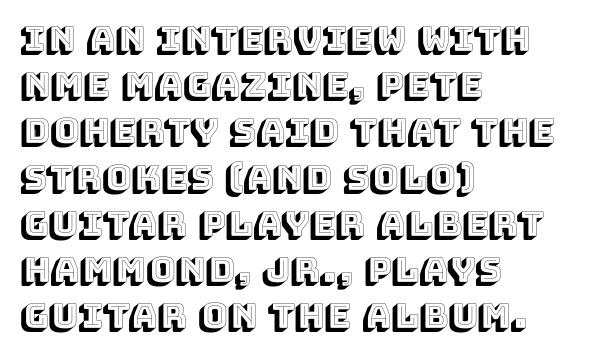
{"italic": "no", "width": "normal", "x_height": "large", "monospaced": "no", "underline": "no", "align": "left", "line_spacing": "normal", "line_spacing_ratio": 1.32, "letter_spacing": "normal", "letter_spacing_em": 0.0, "glyph_px": 35}
